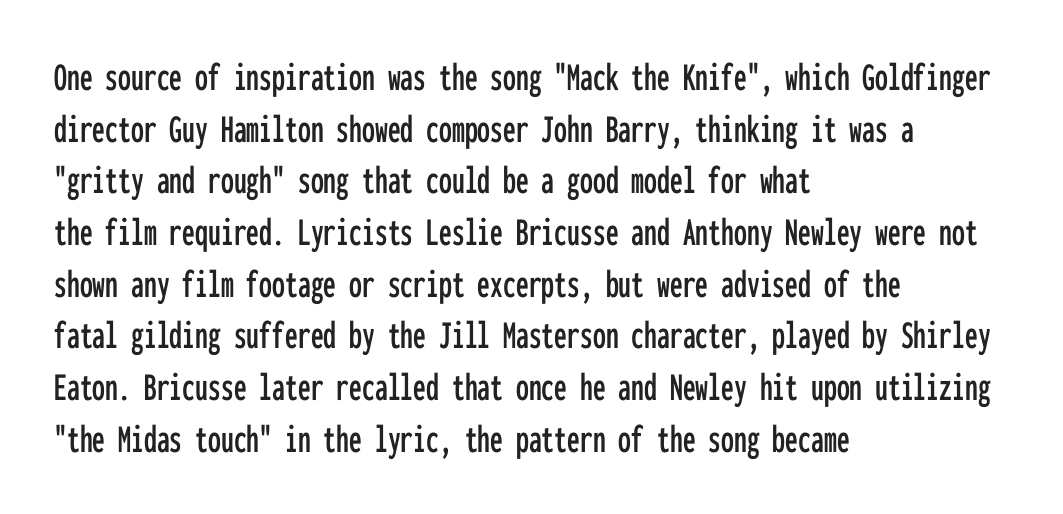
{"serif": "no", "italic": "no", "width": "condensed", "stroke_contrast": "low", "x_height": "medium", "monospaced": "yes", "underline": "no", "align": "left", "line_spacing": "normal", "line_spacing_ratio": 1.26, "letter_spacing": "normal", "letter_spacing_em": 0.0, "glyph_px": 41}
